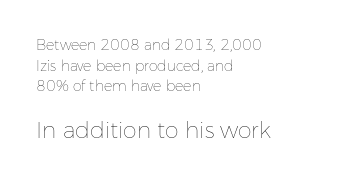
{"italic": "no", "bold": "no", "underline": "no", "align": "left", "line_spacing": "normal", "line_spacing_ratio": 1.48, "letter_spacing": "normal", "letter_spacing_em": 0.0, "larger_block": "second", "size_ratio": 1.57, "glyph_px": 22}
